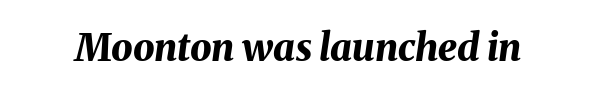
Note the varied advance widths — an 'i' is clearly narrower than an 'm'. Bold? Absolutely — the strokes are thick and heavy. This sample uses an oblique cut, with every glyph tilted off the vertical. The letters sit at their default tracking, neither squeezed nor spread. The words here are not underlined.
